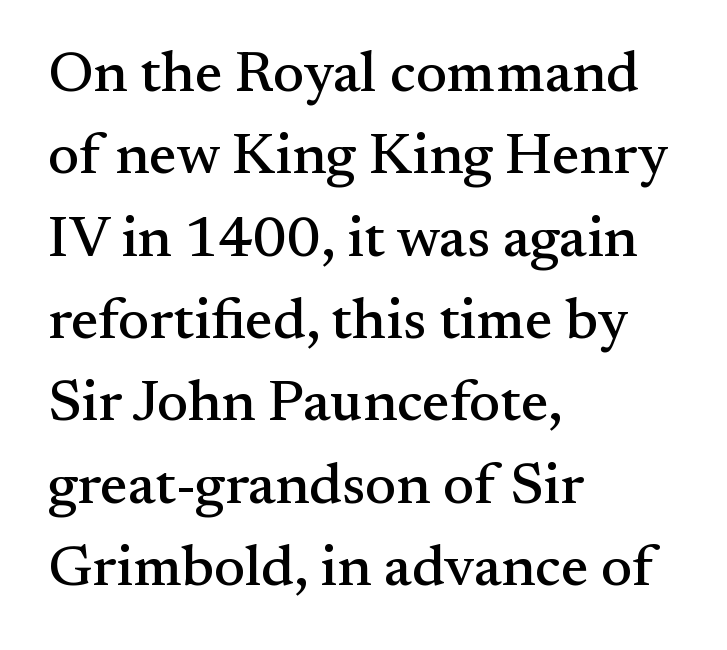
The image shows 58 px serif type, upright; set left-aligned, normal line spacing (1.42x), normal letter spacing, not underlined; medium stroke contrast and a small x-height.
